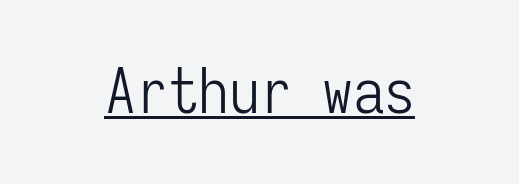
Caption: standard tracking, unaltered. You can tell it's not italic because the verticals are truly vertical. These lines are composed in type without serifs. Each stroke keeps to a modest, everyday thickness or less. A continuous stroke trails under the words, as in a hyperlink. Looks like terminal output: every glyph gets an equal slot.
